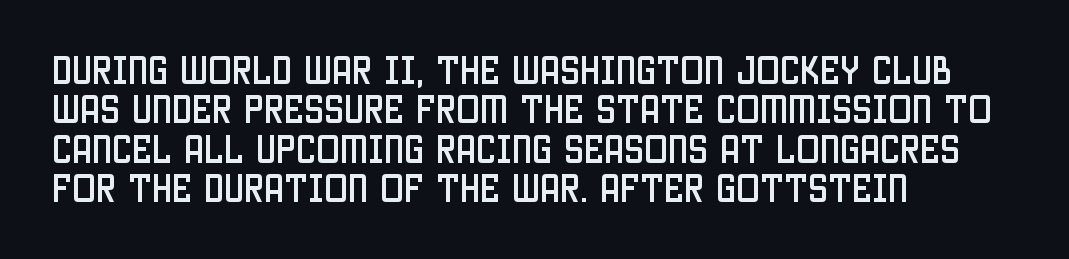
Check the space under the baseline: it is left empty. Check where the strokes stop: nothing finishes them off — pure sans. This sample has the flowing, uneven cadence of proportional lettering. If you drew a ruler down the left edge, every line would touch it. How are the letters spaced? Ordinarily, with no added tracking.
